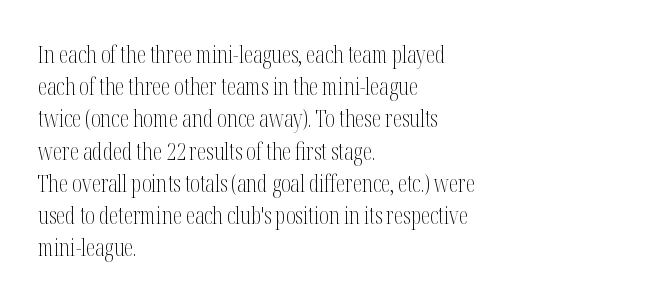
{"italic": "no", "bold": "no", "underline": "no", "align": "left", "line_spacing": "normal", "line_spacing_ratio": 1.4, "letter_spacing": "normal", "letter_spacing_em": 0.0, "glyph_px": 23}
